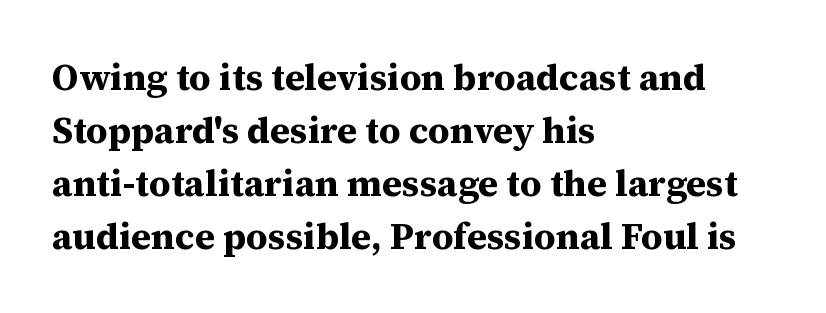
Is there much room between lines? A standard amount, neither cramped nor airy. Letter spacing: default. Only glyphs here, with clear space below each row. The face used here is proportionally spaced, like ordinary book or web type. Serifs: yes, visible at the terminals of the letterforms.
